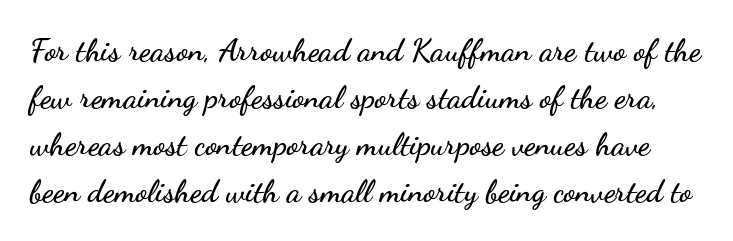
Q: Is the text italic (slanted)? A: Yes.
Q: Is the typeface a serif or a sans-serif typeface? A: Sans-serif.
Q: Is the text underlined? A: No.
Q: Is the spacing between letters normal or unusually wide? A: Normal.
Q: Is the spacing between lines tight, normal or loose? A: Normal.
Q: Width (condensed, normal, or wide)? A: Wide.
Q: Stroke contrast? A: Low.
Q: x-height? A: Small.
Q: Monospaced? A: No.
